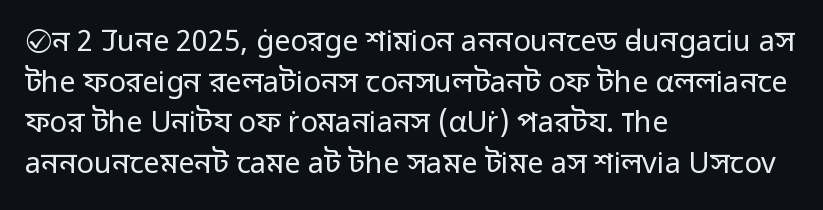
Q: Is the text bold? A: No.
Q: Is the text italic (slanted)? A: No, it is upright.
Q: Is the typeface a serif or a sans-serif typeface? A: Sans-serif.
Q: Is the text underlined? A: No.
Q: How is the paragraph aligned? A: Left-aligned.
Q: Is the spacing between letters normal or unusually wide? A: Normal.
Q: Is the spacing between lines tight, normal or loose? A: Normal.
Q: Width (condensed, normal, or wide)? A: Normal.
Q: Stroke contrast? A: Low.
Q: x-height? A: Medium.
Q: Monospaced? A: No.
